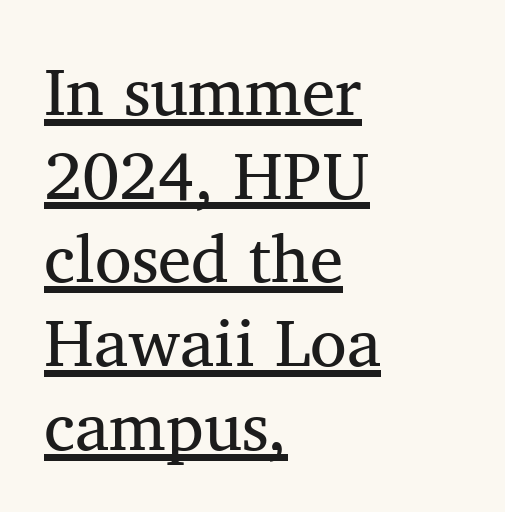
Q: Is the text bold? A: No.
Q: Is the text italic (slanted)? A: No, it is upright.
Q: Is the typeface a serif or a sans-serif typeface? A: Serif.
Q: Is the text underlined? A: Yes.
Q: How is the paragraph aligned? A: Left-aligned.
Q: Is the spacing between letters normal or unusually wide? A: Normal.
Q: Is the spacing between lines tight, normal or loose? A: Normal.
Q: Width (condensed, normal, or wide)? A: Normal.
Q: Stroke contrast? A: Medium.
Q: x-height? A: Medium.
Q: Monospaced? A: No.
